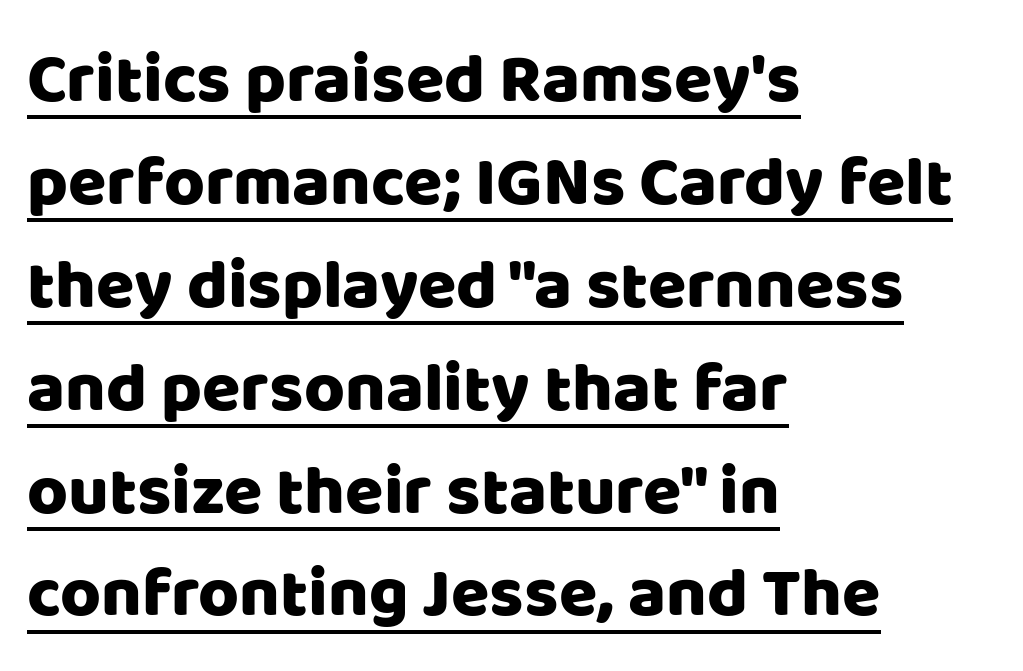
The image shows 70 px sans-serif type, upright; set left-aligned, normal line spacing (1.47x), normal letter spacing, underlined; low stroke contrast and a large x-height.
